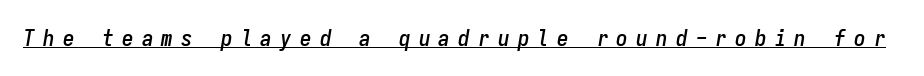
{"italic": "yes", "lean": "right", "slant_degrees": 9, "underline": "yes", "letter_spacing": "wide", "letter_spacing_em": 0.36, "glyph_px": 23}
